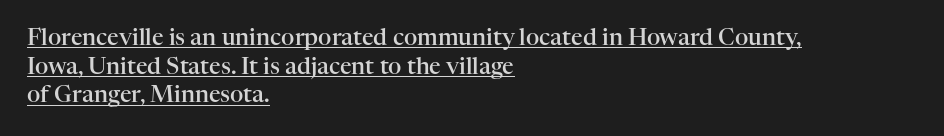
Q: Is the text bold? A: Semi-bold.
Q: Is the text italic (slanted)? A: No, it is upright.
Q: Is the text underlined? A: Yes.
Q: How is the paragraph aligned? A: Left-aligned.
Q: Is the spacing between letters normal or unusually wide? A: Normal.
Q: Is the spacing between lines tight, normal or loose? A: Normal.
